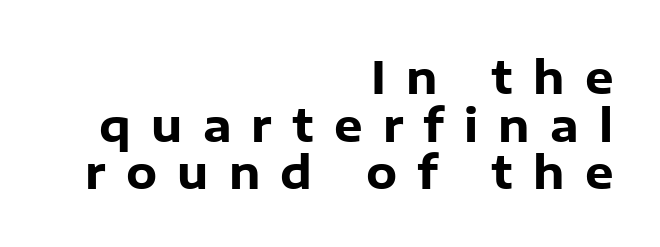
The text block is weighted toward the right margin, trailing off unevenly leftward. Underlining? Definitely not there. Quick note: interline space is minimal. If you drew a line through each stem, it would be perfectly vertical. The sample has been set heavy, in full bold.
